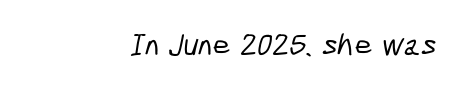
Q: Is the typeface a serif or a sans-serif typeface? A: Sans-serif.
Q: Is the text underlined? A: No.
Q: Is the spacing between letters normal or unusually wide? A: Normal.
Q: Width (condensed, normal, or wide)? A: Condensed.
Q: Stroke contrast? A: Low.
Q: x-height? A: Medium.
Q: Monospaced? A: No.
